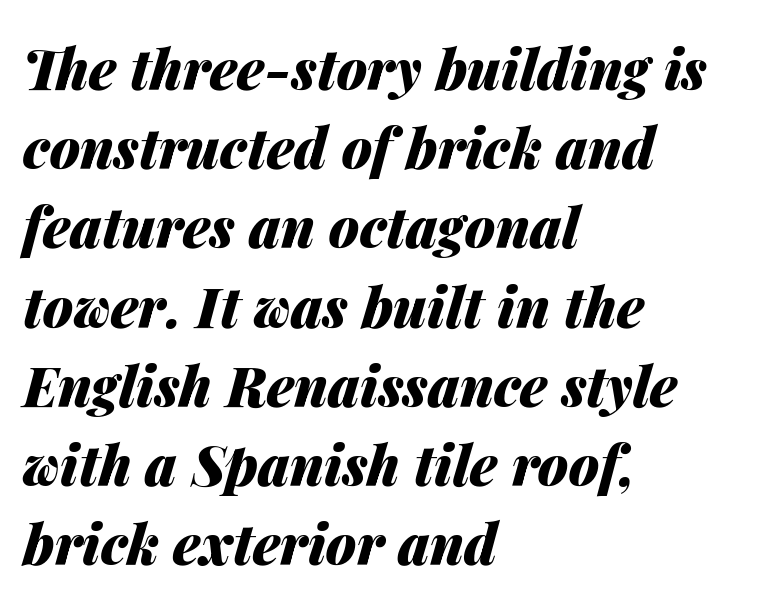
Q: Is the text bold? A: Yes.
Q: Is the text italic (slanted)? A: Yes, it leans right by about 14 degrees.
Q: Is the text underlined? A: No.
Q: How is the paragraph aligned? A: Left-aligned.
Q: Is the spacing between letters normal or unusually wide? A: Normal.
Q: Is the spacing between lines tight, normal or loose? A: Normal.
Q: Width (condensed, normal, or wide)? A: Normal.
Q: Stroke contrast? A: Medium.
Q: x-height? A: Medium.
Q: Monospaced? A: No.
